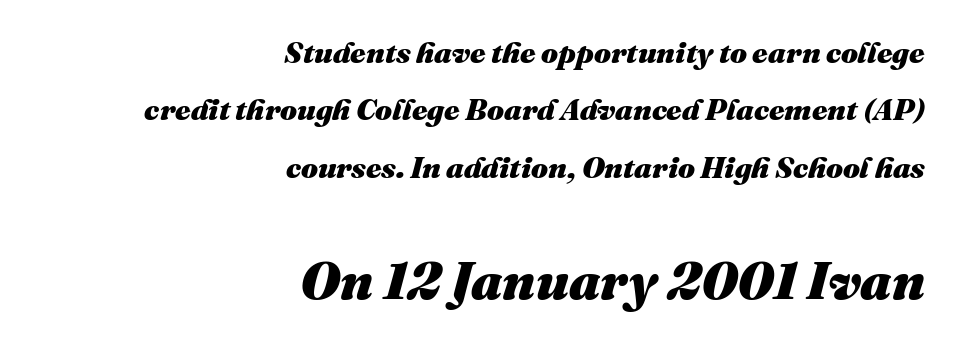
Spacing between characters is what you'd get straight out of the box. The second block has been scaled up relative to the first. The glyphs look as if they've been sheared to an angle. These lines are rendered in a variable-pitch font. The space beneath each line is pristine and unruled. Notice how the passage keeps a crisp vertical edge on the right only.
